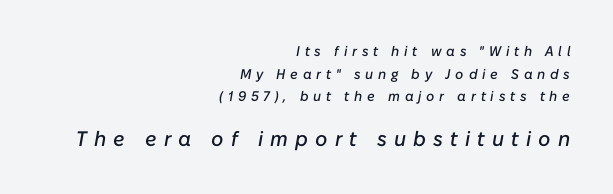
{"italic": "yes", "lean": "right", "slant_degrees": 10, "underline": "no", "align": "right", "line_spacing": "normal", "line_spacing_ratio": 1.61, "letter_spacing": "wide", "letter_spacing_em": 0.34, "larger_block": "second", "size_ratio": 1.5, "glyph_px": 21}
